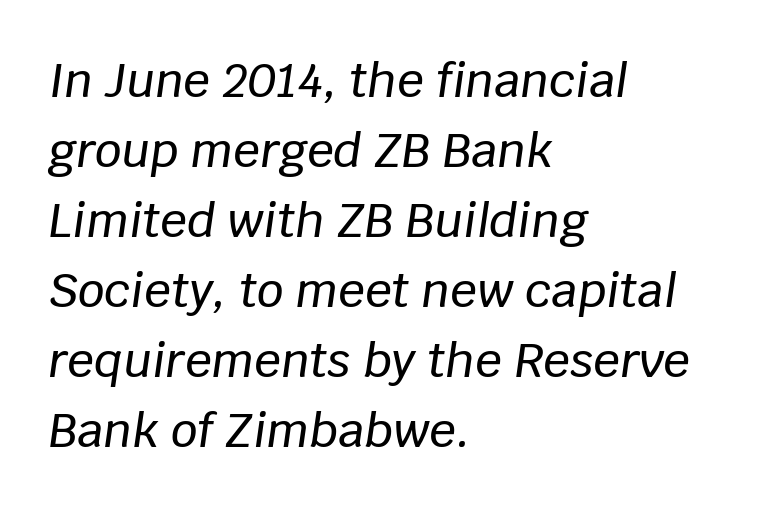
Q: Is the text italic (slanted)? A: Yes, it leans right by about 8 degrees.
Q: Is the text underlined? A: No.
Q: How is the paragraph aligned? A: Left-aligned.
Q: Is the spacing between letters normal or unusually wide? A: Normal.
Q: Is the spacing between lines tight, normal or loose? A: Normal.
Q: Width (condensed, normal, or wide)? A: Normal.
Q: Stroke contrast? A: Low.
Q: x-height? A: Large.
Q: Monospaced? A: No.
